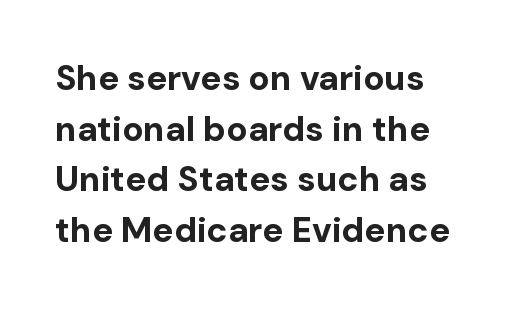
Q: Is the text bold? A: Yes.
Q: Is the text italic (slanted)? A: No, it is upright.
Q: Is the typeface a serif or a sans-serif typeface? A: Sans-serif.
Q: Is the text underlined? A: No.
Q: How is the paragraph aligned? A: Left-aligned.
Q: Is the spacing between letters normal or unusually wide? A: Normal.
Q: Is the spacing between lines tight, normal or loose? A: Normal.
Q: Width (condensed, normal, or wide)? A: Normal.
Q: Stroke contrast? A: Low.
Q: x-height? A: Medium.
Q: Monospaced? A: No.
